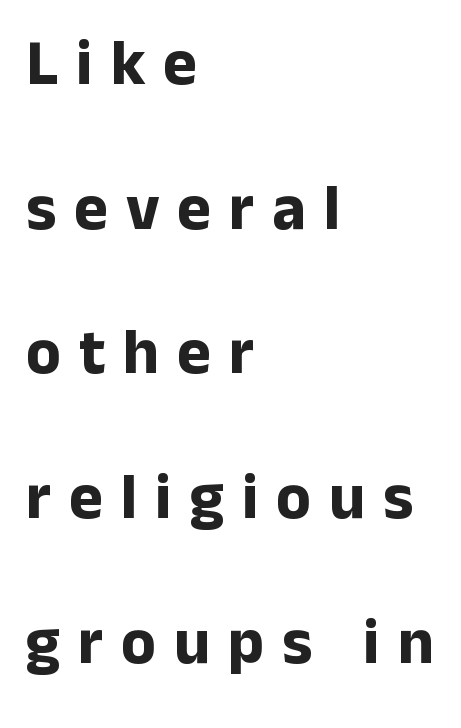
The image shows 64 px bold sans-serif type, upright; set left-aligned, loose line spacing (2.26x), unusually wide letter spacing (+0.28 em), not underlined; low stroke contrast and a medium x-height.
